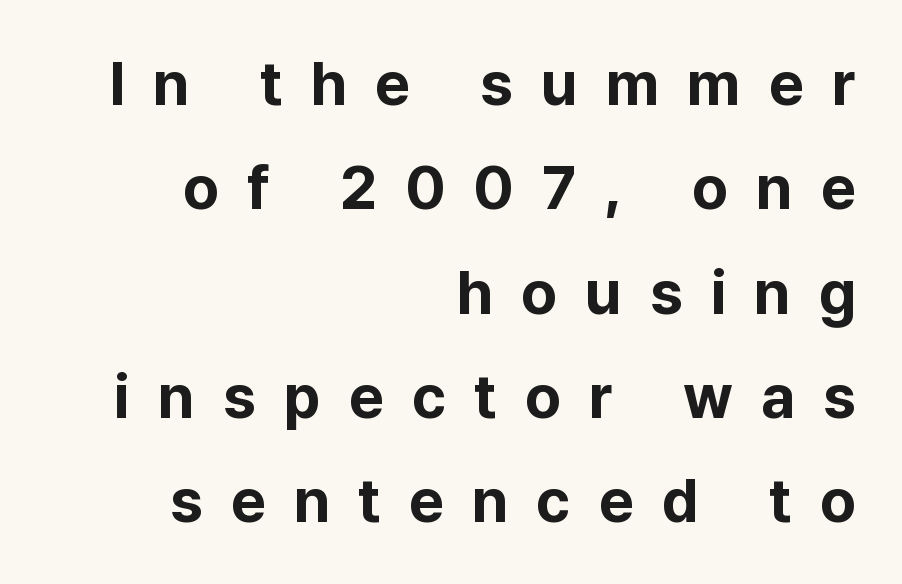
The rendering uses natural spacing where letterforms have individual widths. Tall strokes in this sample are plumb rather than angled. Unlike a traditional serif, this face leaves its strokes unadorned. The face used here is rendered with a markedly widened letterfit.
